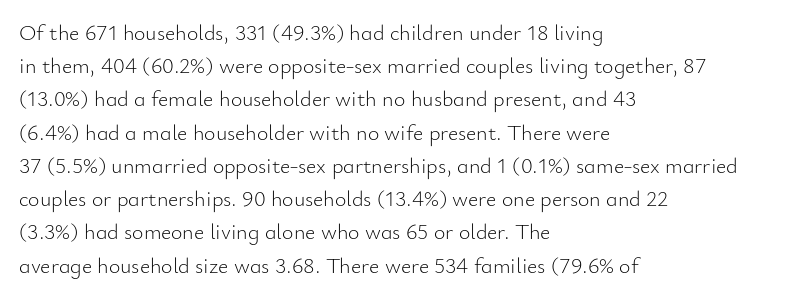
Tall strokes in this sample are plumb rather than angled. Weight: regular or lighter. Tracking value appears to be zero — textbook default spacing. The passage shown stacks its lines at a standard gap. The lines in this sample share a left origin and differ only in where they stop. Anything drawn beneath the words? Only blank space.
